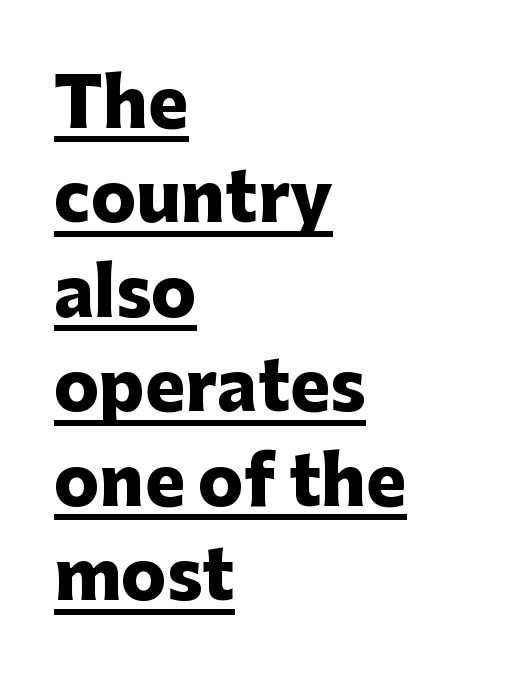
Q: Is the text bold? A: Yes.
Q: Is the text italic (slanted)? A: No, it is upright.
Q: Is the typeface a serif or a sans-serif typeface? A: Sans-serif.
Q: Is the text underlined? A: Yes.
Q: How is the paragraph aligned? A: Left-aligned.
Q: Is the spacing between letters normal or unusually wide? A: Normal.
Q: Is the spacing between lines tight, normal or loose? A: Normal.
Q: Width (condensed, normal, or wide)? A: Normal.
Q: Stroke contrast? A: Low.
Q: x-height? A: Medium.
Q: Monospaced? A: No.
